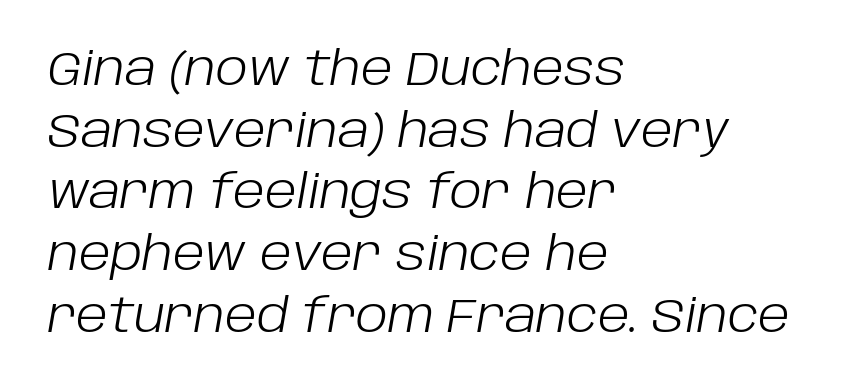
The image shows 46 px light type, italic (leaning right); set left-aligned, normal line spacing (1.34x), normal letter spacing, not underlined; low stroke contrast and a large x-height.
